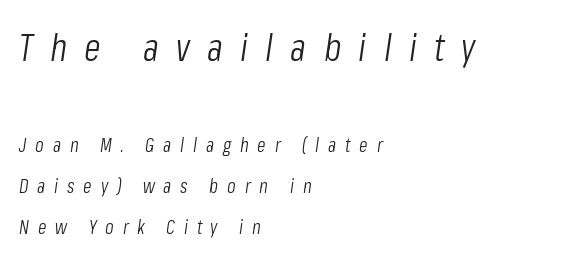
Unbolded letterforms with no extra heft. Every character sits at an angle, as italics do. These lines stand farther apart than default settings would place them. Every row of glyphs begins at an identical x-position on the left. Think of a printed novel: that variable character pitch is what you see here.
